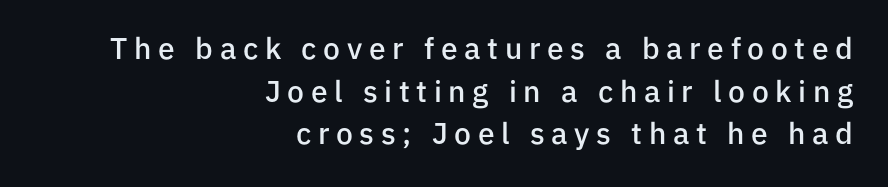
This is the regular roman posture of the typeface. Alignment: flush right. The letters advance in unequal steps, a hallmark of proportional type. Type without underlining. Does the weight exceed regular? Yes, but only to semibold.
